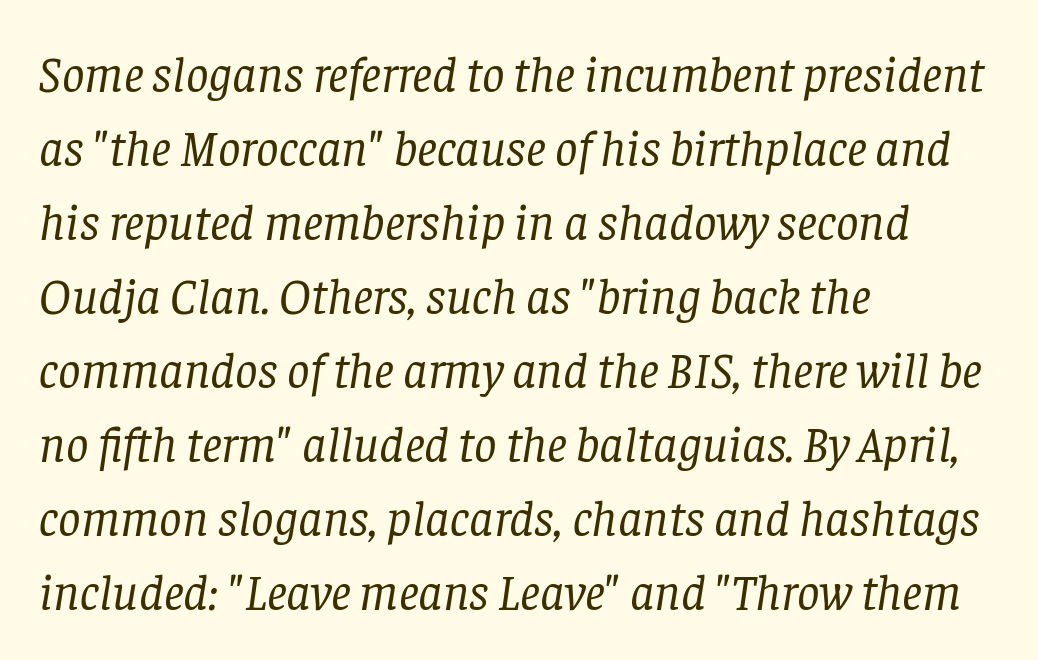
The image shows 50 px regular-weight serif type, italic (leaning right); set left-aligned, normal line spacing (1.48x), normal letter spacing, not underlined; low stroke contrast and a large x-height.
